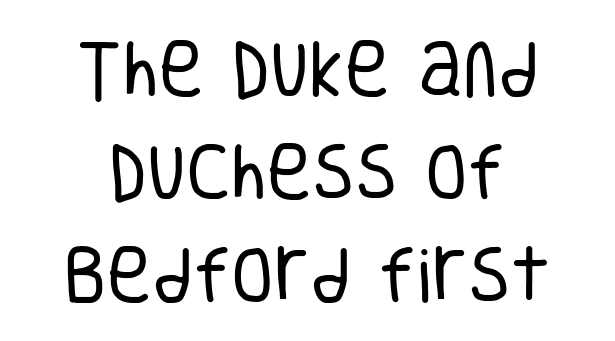
{"serif": "no", "italic": "no", "bold": "no", "weight": "regular", "width": "condensed", "stroke_contrast": "low", "x_height": "large", "monospaced": "no", "underline": "no", "line_spacing": "normal", "line_spacing_ratio": 1.66, "letter_spacing": "normal", "letter_spacing_em": 0.0, "glyph_px": 62}
